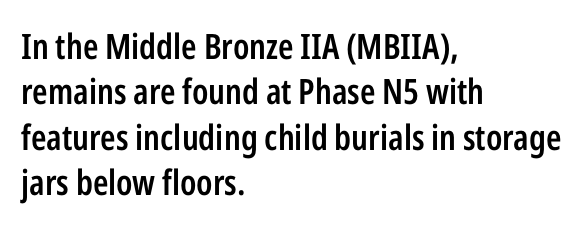
The image shows 35 px semibold, condensed sans-serif type, upright; set left-aligned, normal line spacing (1.3x), normal letter spacing, not underlined; low stroke contrast and a medium x-height.
